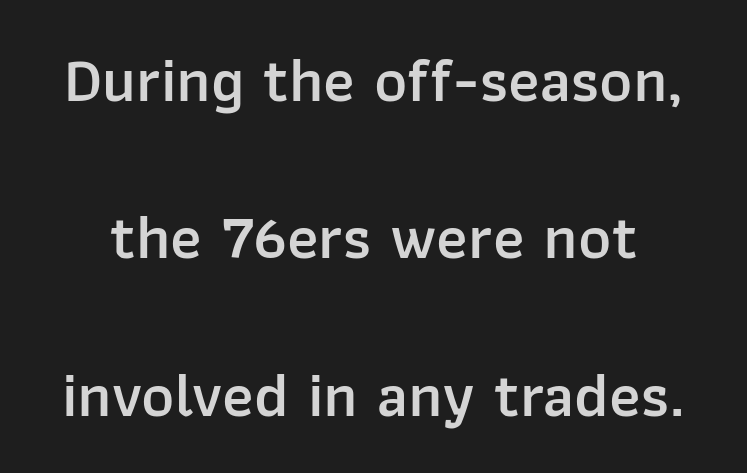
The image shows 63 px semibold sans-serif type, upright; set loose line spacing (2.5x), normal letter spacing, not underlined; low stroke contrast and a medium x-height.
